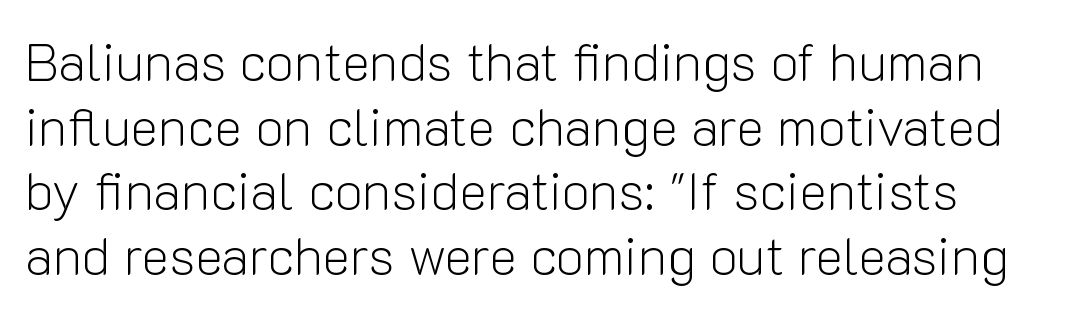
{"serif": "no", "italic": "no", "bold": "no", "weight": "light", "width": "normal", "stroke_contrast": "low", "x_height": "medium", "monospaced": "no", "underline": "no", "line_spacing_ratio": 1.22, "letter_spacing": "normal", "letter_spacing_em": 0.0, "glyph_px": 53}
